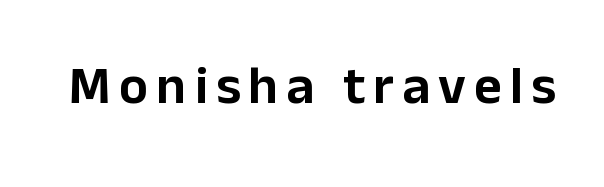
The image shows 54 px sans-serif type, upright; set not underlined; low stroke contrast and a medium x-height.
